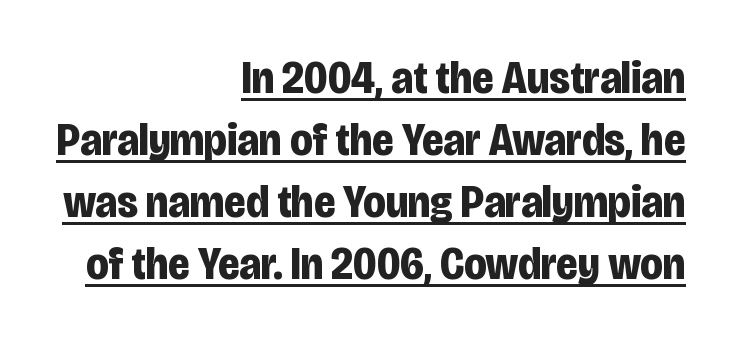
Compared with undecorated copy, this sample adds a rule below the words. The line texture is even and compact thanks to regular tracking. Looks like regular typesetting: each glyph gets only the width it needs. Is the type bold? Yes — the strokes are clearly thick and heavy. These lines were composed using upright roman letters.
